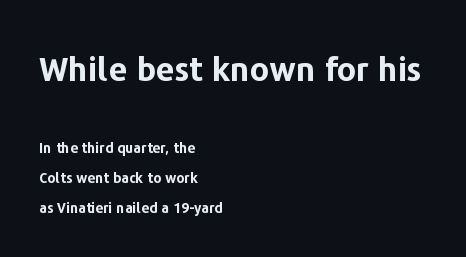
The image shows 33 px bold sans-serif type, upright; set left-aligned, loose line spacing (2.12x), normal letter spacing, not underlined; the first (top) block is 2.36x larger; low stroke contrast and a medium x-height.
